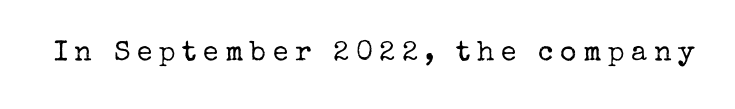
The passage shown is typed in a proportional face where columns would drift. Observe the wide spacing: letters keep a clear distance from each other. The typesetting does not lean heavy: it is not bold. The zone under the glyphs is completely vacant.
